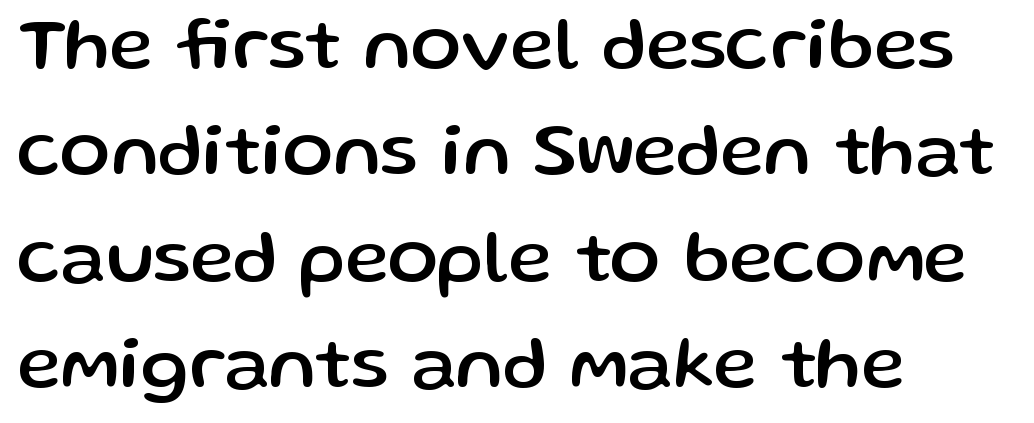
The image shows 75 px sans-serif type, upright; set left-aligned, normal line spacing (1.42x), normal letter spacing, not underlined; low stroke contrast and a medium x-height.
